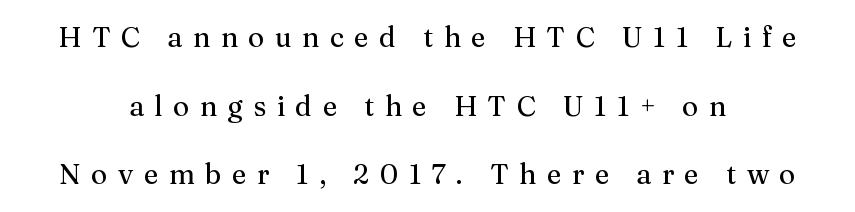
Here the designer chose a conventional face with non-uniform glyph widths. Is there any slant? The stems are plumb. The gap between lines stays unmarked. The line texture is sparse and dotted thanks to wide tracking.
